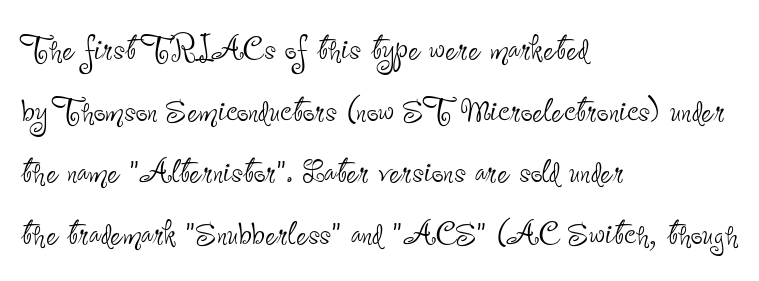
Q: Is the text bold? A: No.
Q: Is the text italic (slanted)? A: Yes.
Q: Is the typeface a serif or a sans-serif typeface? A: Sans-serif.
Q: Is the text underlined? A: No.
Q: How is the paragraph aligned? A: Left-aligned.
Q: Is the spacing between letters normal or unusually wide? A: Normal.
Q: Is the spacing between lines tight, normal or loose? A: Normal.
Q: Width (condensed, normal, or wide)? A: Condensed.
Q: Stroke contrast? A: Low.
Q: x-height? A: Small.
Q: Monospaced? A: No.
